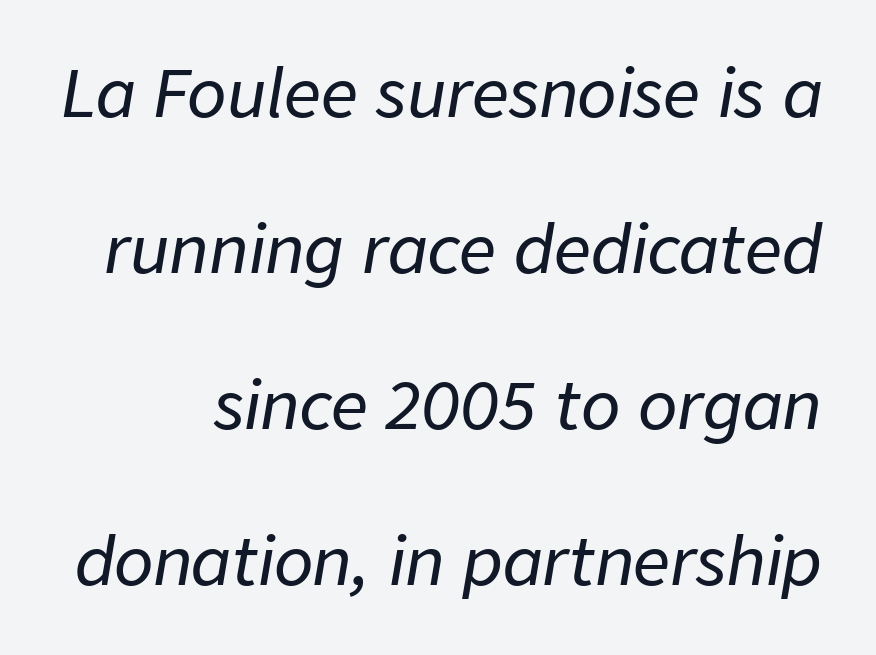
{"italic": "yes", "lean": "right", "slant_degrees": 9, "width": "normal", "stroke_contrast": "low", "x_height": "medium", "monospaced": "no", "underline": "no", "line_spacing": "loose", "line_spacing_ratio": 2.4, "letter_spacing": "normal", "letter_spacing_em": 0.0, "glyph_px": 65}
